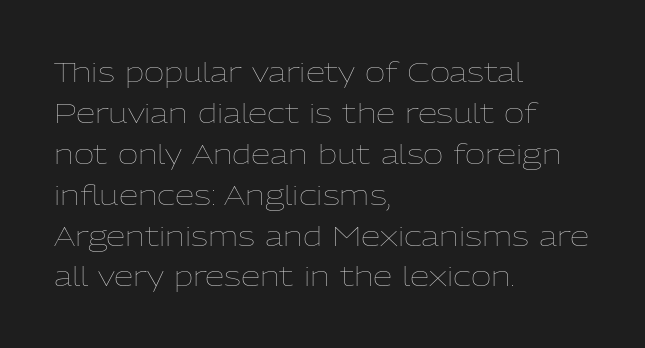
Q: Is the text bold? A: No.
Q: Is the text italic (slanted)? A: No, it is upright.
Q: Is the text underlined? A: No.
Q: How is the paragraph aligned? A: Left-aligned.
Q: Is the spacing between letters normal or unusually wide? A: Normal.
Q: Is the spacing between lines tight, normal or loose? A: Normal.
Q: Width (condensed, normal, or wide)? A: Normal.
Q: Stroke contrast? A: Low.
Q: x-height? A: Medium.
Q: Monospaced? A: No.
